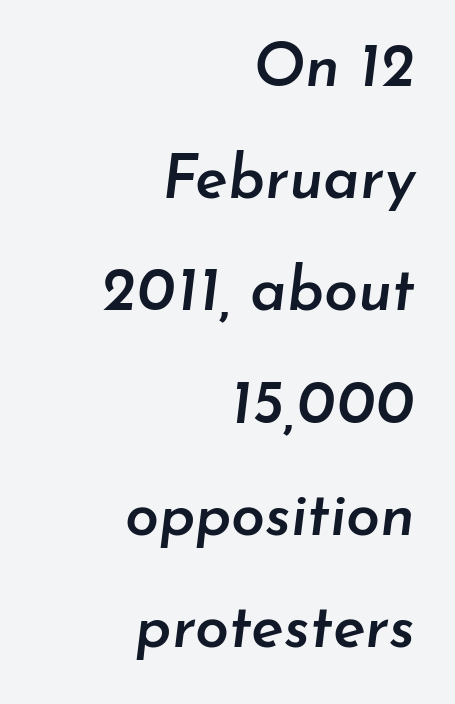
Q: Is the text bold? A: Semi-bold.
Q: Is the text italic (slanted)? A: Yes, it leans right by about 7 degrees.
Q: Is the text underlined? A: No.
Q: How is the paragraph aligned? A: Right-aligned.
Q: Is the spacing between letters normal or unusually wide? A: Normal.
Q: Width (condensed, normal, or wide)? A: Normal.
Q: Stroke contrast? A: Low.
Q: x-height? A: Small.
Q: Monospaced? A: No.
